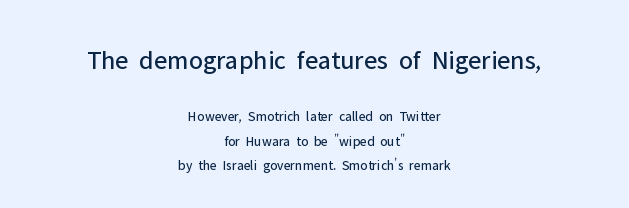
{"italic": "no", "bold": "no", "underline": "no", "align": "center", "line_spacing_ratio": 1.76, "letter_spacing": "normal", "letter_spacing_em": 0.0, "larger_block": "first", "size_ratio": 1.93, "glyph_px": 27}
